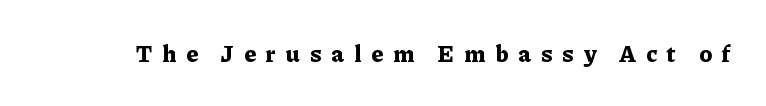
{"italic": "no", "bold": "yes", "underline": "no", "letter_spacing": "wide", "letter_spacing_em": 0.43, "glyph_px": 23}
